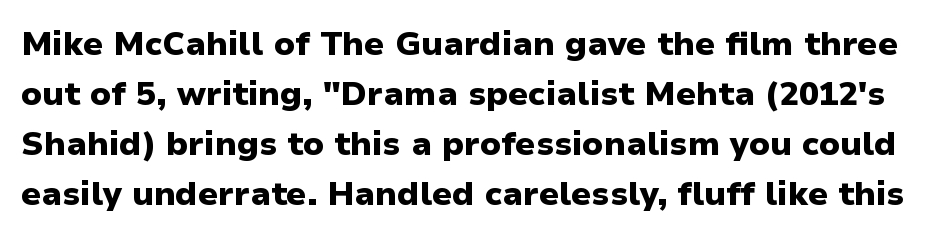
Line spacing here is normal. This sample has the flowing, uneven cadence of proportional lettering. Notice how the stems are strictly vertical — no italics here. Each row of text sits above clean, open space. The glyphs have the mass of a bold cut.
